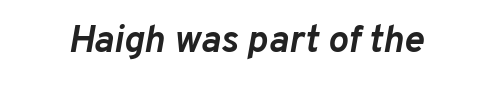
The strip under each line holds only bare page. Observe the lean: these are italic letterforms. Character widths vary here, with narrow letters taking less room than wide ones. The rendering keeps characters at their native spacing. Every letter is thick-stroked: bold, no question.
